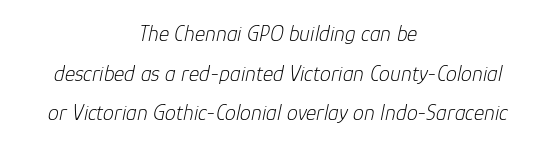
The image shows 22 px text type, italic (leaning right); set centered, line spacing 1.8x, normal letter spacing, not underlined.
